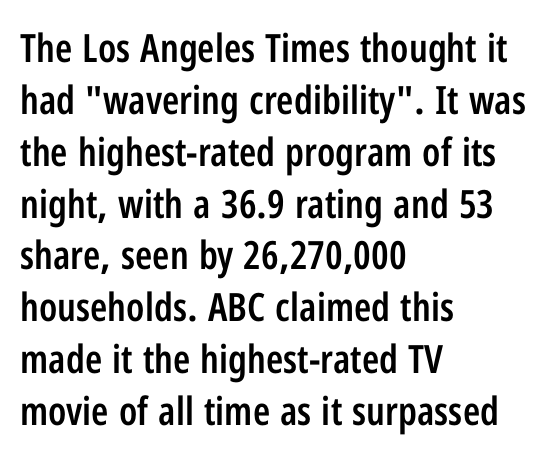
The letters are semibold — heavier than regular but short of a full bold. You could not count columns in this text — the font is proportionally spaced. Interline gaps are of average width in this sample. The typography opts for an upright posture over an oblique one. This rendering features lettering with no underline.
